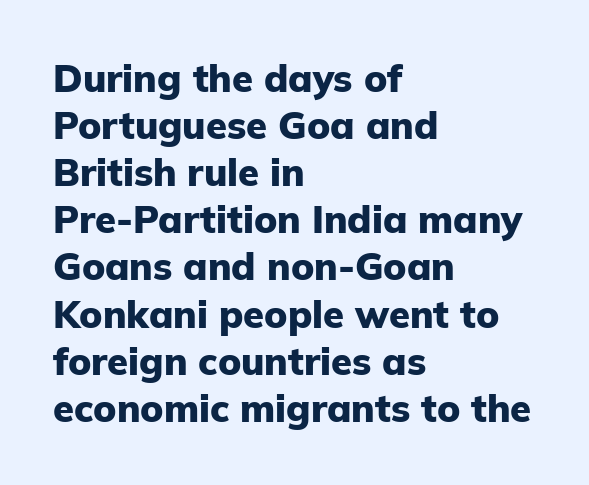
{"serif": "no", "italic": "no", "bold": "yes", "weight": "heavy", "width": "normal", "stroke_contrast": "low", "x_height": "medium", "monospaced": "no", "underline": "no", "align": "left", "line_spacing_ratio": 1.24, "letter_spacing": "normal", "letter_spacing_em": 0.0, "glyph_px": 38}
